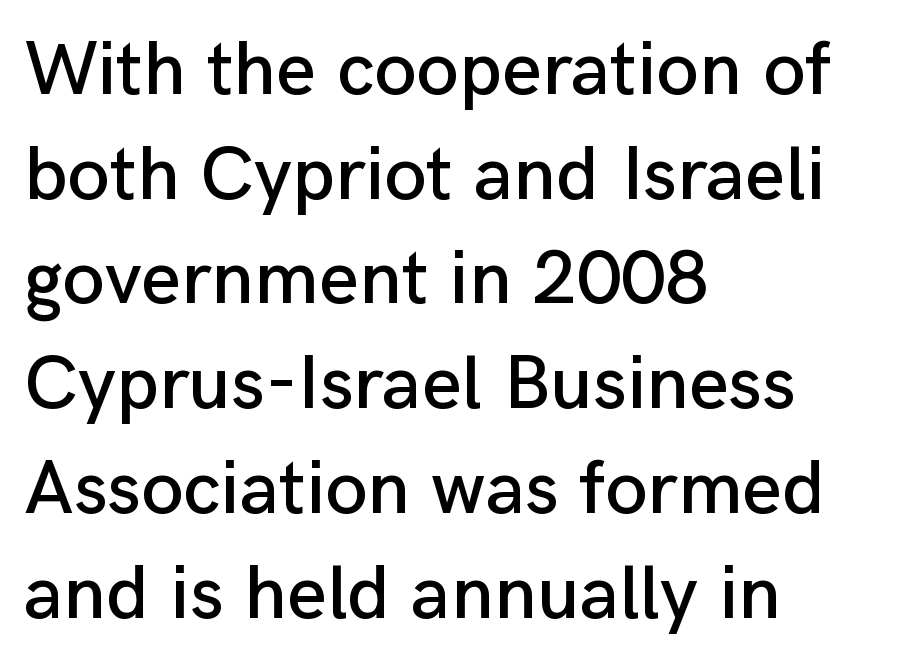
The image shows 77 px sans-serif type, upright; set left-aligned, normal line spacing (1.36x), normal letter spacing, not underlined; low stroke contrast and a medium x-height.
